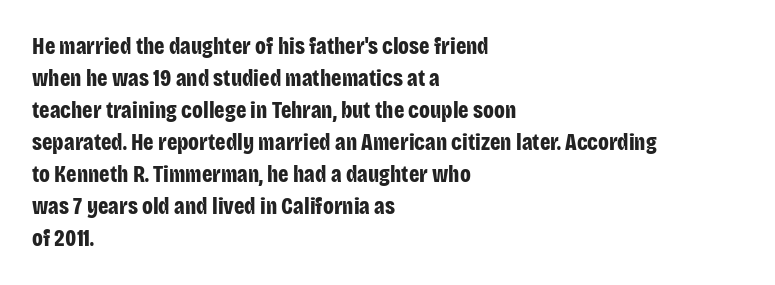
Q: Is the text bold? A: Yes.
Q: Is the text italic (slanted)? A: No, it is upright.
Q: Is the text underlined? A: No.
Q: How is the paragraph aligned? A: Left-aligned.
Q: Is the spacing between letters normal or unusually wide? A: Normal.
Q: Is the spacing between lines tight, normal or loose? A: Normal.
